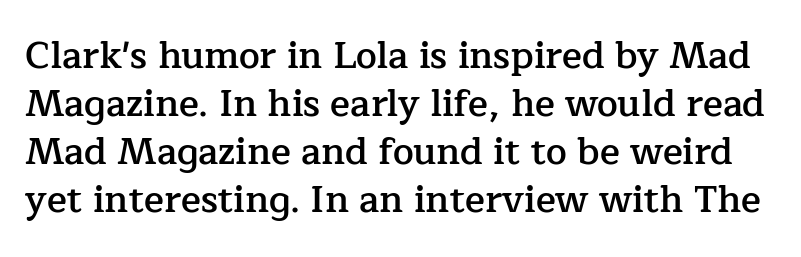
Q: Is the text bold? A: Semi-bold.
Q: Is the text italic (slanted)? A: No, it is upright.
Q: Is the typeface a serif or a sans-serif typeface? A: Serif.
Q: Is the text underlined? A: No.
Q: Is the spacing between letters normal or unusually wide? A: Normal.
Q: Is the spacing between lines tight, normal or loose? A: Normal.
Q: Width (condensed, normal, or wide)? A: Normal.
Q: Stroke contrast? A: Low.
Q: x-height? A: Medium.
Q: Monospaced? A: No.
